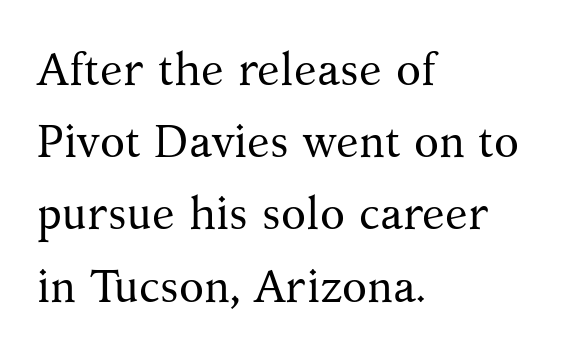
Q: Is the text bold? A: No.
Q: Is the text italic (slanted)? A: No, it is upright.
Q: Is the typeface a serif or a sans-serif typeface? A: Serif.
Q: Is the text underlined? A: No.
Q: How is the paragraph aligned? A: Left-aligned.
Q: Is the spacing between letters normal or unusually wide? A: Normal.
Q: Is the spacing between lines tight, normal or loose? A: Normal.
Q: Width (condensed, normal, or wide)? A: Normal.
Q: Stroke contrast? A: Medium.
Q: x-height? A: Medium.
Q: Monospaced? A: No.
